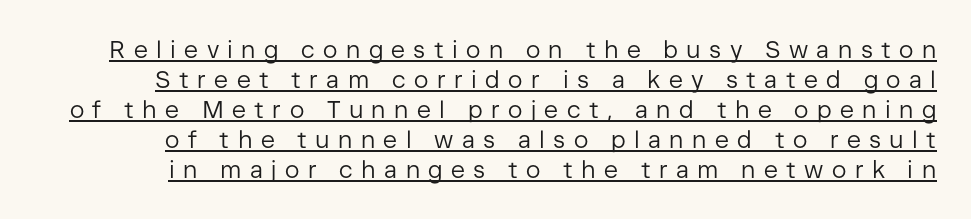
Q: Is the text bold? A: No.
Q: Is the text italic (slanted)? A: No, it is upright.
Q: Is the text underlined? A: Yes.
Q: Is the spacing between letters normal or unusually wide? A: Unusually wide.
Q: Is the spacing between lines tight, normal or loose? A: Normal.
